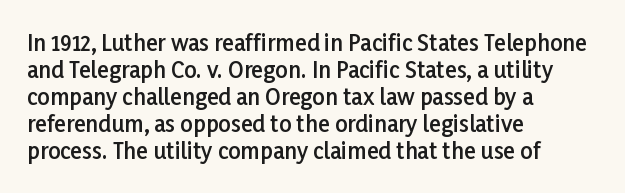
{"italic": "no", "bold": "semi", "underline": "no", "align": "left", "line_spacing_ratio": 1.23, "letter_spacing": "normal", "letter_spacing_em": 0.0, "glyph_px": 22}
